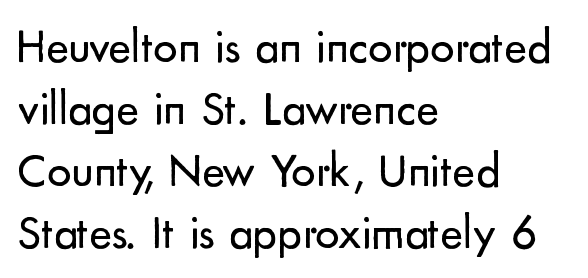
The image shows 48 px regular-weight sans-serif type, upright; set left-aligned, normal line spacing (1.29x), normal letter spacing, not underlined; low stroke contrast and a small x-height.
